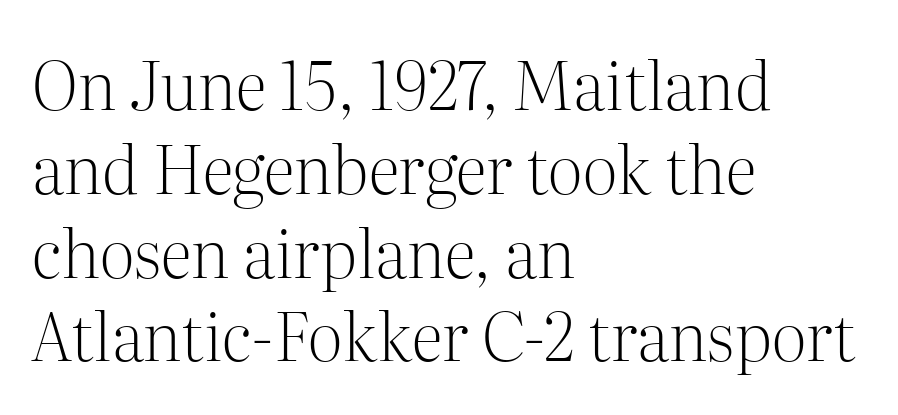
The foot of each line stays bare and open. The letterforms sit shoulder to shoulder at normal distance. The rendering uses a moderate line-height, typical for paragraphs. You can tell from the footed stems that serif type was used.
